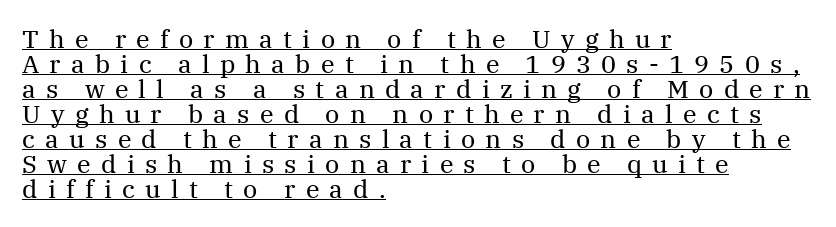
The setting favours the left margin, as ordinary paragraphs usually do. Upright lettering throughout. Rows of type sit shoulder to shoulder in the vertical direction. The letters look calm and open, with moderate or lighter stems. Words appear elongated and porous because spacing is wide.
